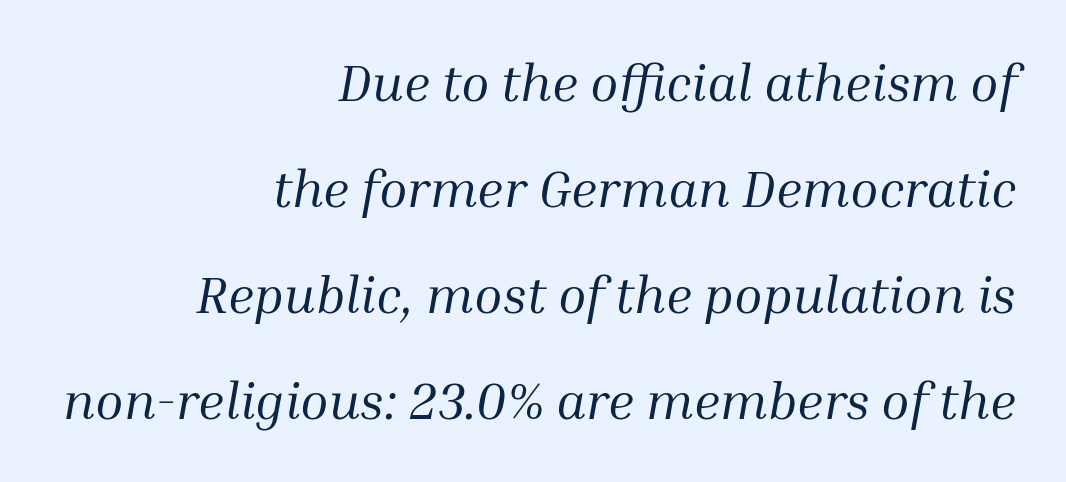
The image shows 52 px regular-weight serif type, italic (leaning right); set right-aligned, loose line spacing (2.04x), normal letter spacing, not underlined; medium stroke contrast and a medium x-height.
